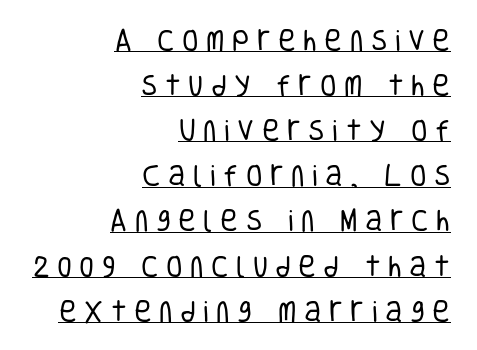
What decoration does the sample have? An underline. The rag falls on the left side of this text block. A typesetter would call this heavily tracked-out type. The strokes are not fattened; the text isn't bold. Every character sits straight up, as roman type does.
